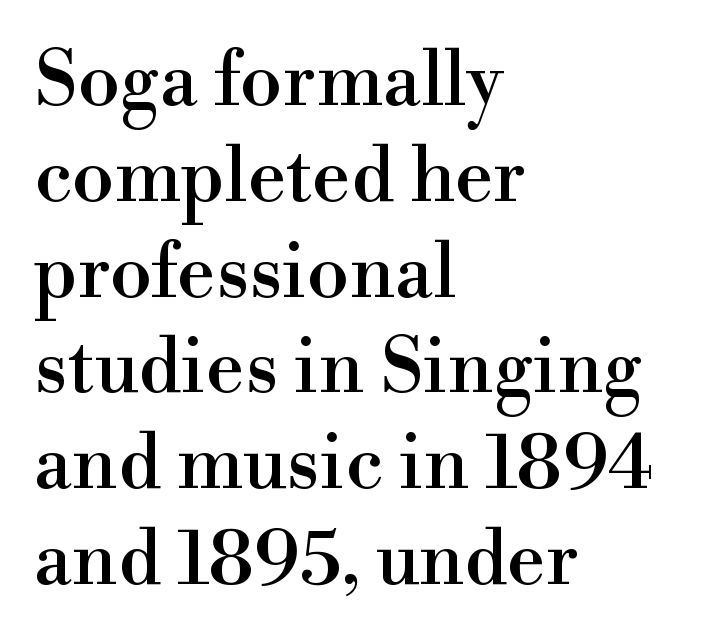
{"serif": "yes", "italic": "no", "width": "normal", "x_height": "small", "monospaced": "no", "underline": "no", "align": "left", "line_spacing": "normal", "line_spacing_ratio": 1.26, "letter_spacing": "normal", "letter_spacing_em": 0.0, "glyph_px": 76}
